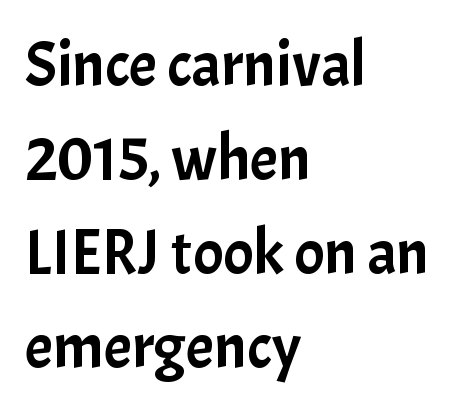
{"serif": "no", "italic": "no", "width": "normal", "stroke_contrast": "low", "x_height": "medium", "monospaced": "no", "underline": "no", "align": "left", "line_spacing": "normal", "line_spacing_ratio": 1.49, "letter_spacing": "normal", "letter_spacing_em": 0.0, "glyph_px": 63}
